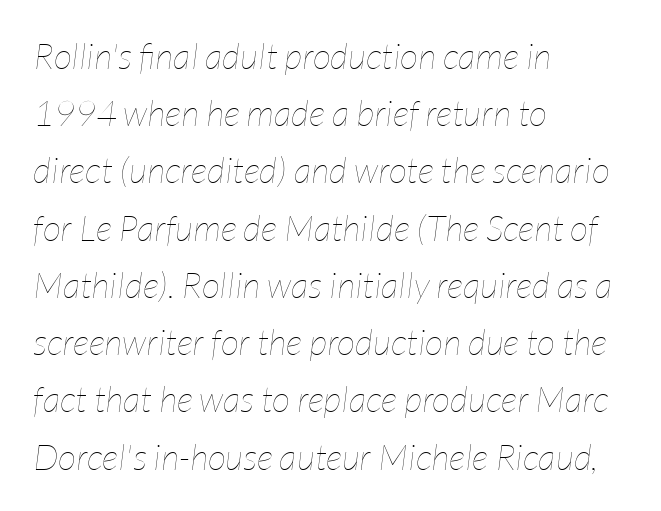
{"italic": "yes", "lean": "right", "slant_degrees": 7, "bold": "no", "weight": "thin", "width": "condensed", "stroke_contrast": "low", "x_height": "medium", "monospaced": "no", "underline": "no", "align": "left", "line_spacing": "normal", "line_spacing_ratio": 1.59, "letter_spacing": "normal", "letter_spacing_em": 0.0, "glyph_px": 36}
